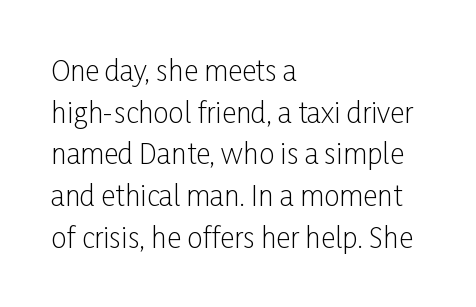
No extra tracking has been applied to these lines. Do the characters align in a grid? No, the font is proportional. The space beneath each line is pristine and unruled. Serif or sans? Sans — the stroke terminals are bare. Line spacing here is normal. Upright lettering throughout.
